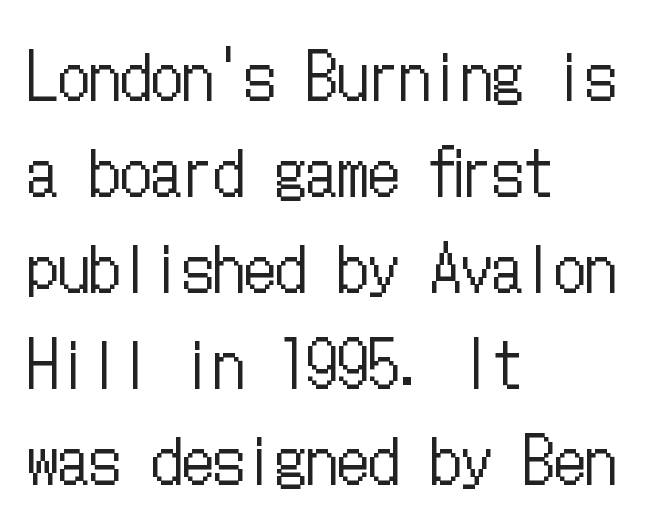
The image shows 62 px regular-weight, condensed type, upright; set left-aligned, normal line spacing (1.55x), normal letter spacing, not underlined; low stroke contrast and a medium x-height.
